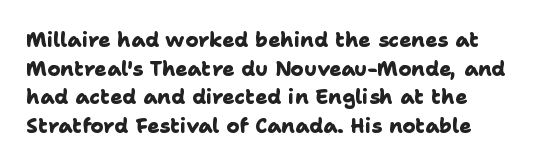
Q: Is the text bold? A: Yes.
Q: Is the text underlined? A: No.
Q: How is the paragraph aligned? A: Left-aligned.
Q: Is the spacing between letters normal or unusually wide? A: Normal.
Q: Is the spacing between lines tight, normal or loose? A: Normal.
